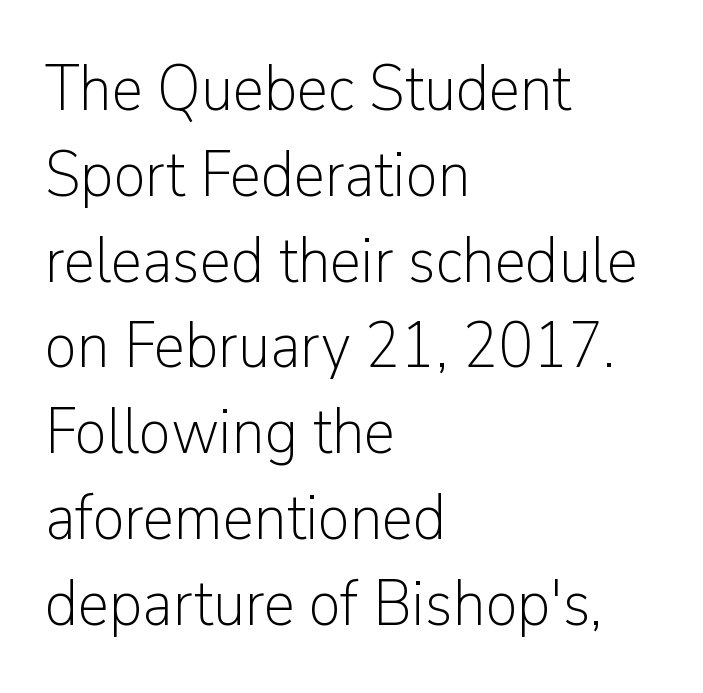
Q: Is the text bold? A: No.
Q: Is the text italic (slanted)? A: No, it is upright.
Q: Is the typeface a serif or a sans-serif typeface? A: Sans-serif.
Q: Is the text underlined? A: No.
Q: How is the paragraph aligned? A: Left-aligned.
Q: Is the spacing between letters normal or unusually wide? A: Normal.
Q: Is the spacing between lines tight, normal or loose? A: Normal.
Q: Width (condensed, normal, or wide)? A: Normal.
Q: Stroke contrast? A: Low.
Q: x-height? A: Medium.
Q: Monospaced? A: No.
